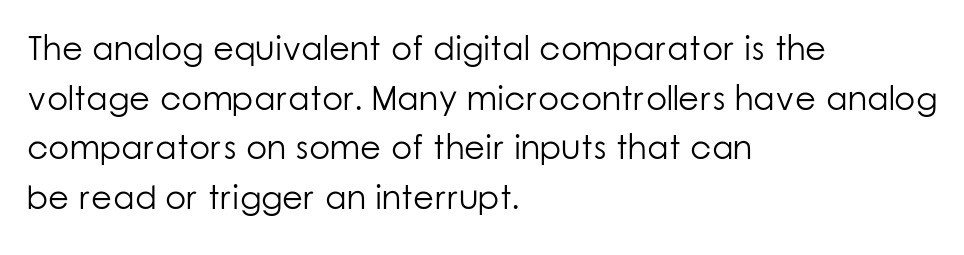
Q: Is the text bold? A: No.
Q: Is the text italic (slanted)? A: No, it is upright.
Q: Is the typeface a serif or a sans-serif typeface? A: Sans-serif.
Q: Is the text underlined? A: No.
Q: How is the paragraph aligned? A: Left-aligned.
Q: Is the spacing between letters normal or unusually wide? A: Normal.
Q: Is the spacing between lines tight, normal or loose? A: Normal.
Q: Width (condensed, normal, or wide)? A: Normal.
Q: Stroke contrast? A: Low.
Q: x-height? A: Medium.
Q: Monospaced? A: No.
